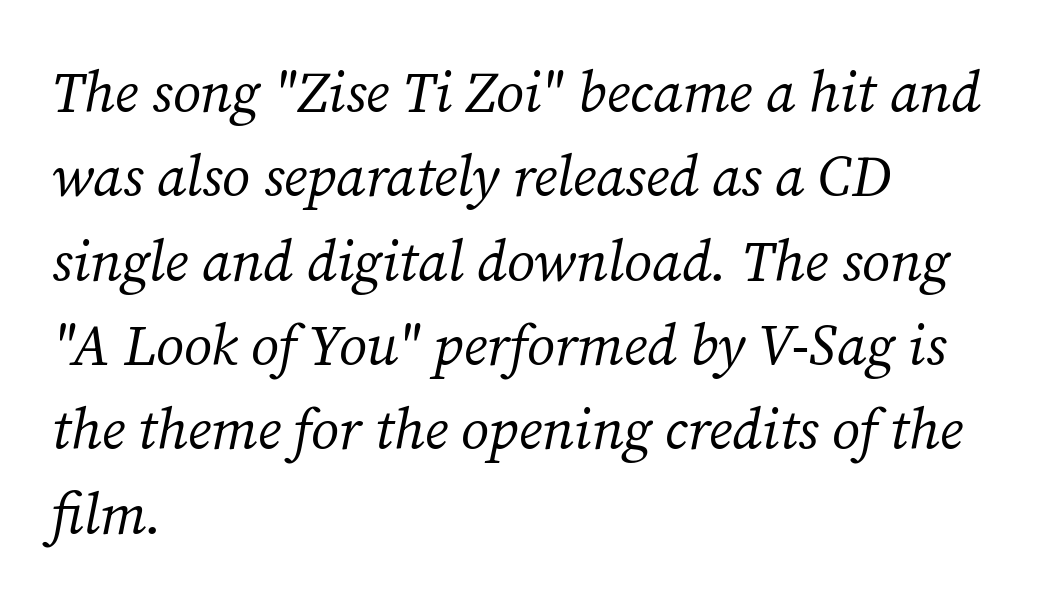
This rendering employs a face with finishing strokes, i.e., a serif. Caption: standard tracking, unaltered. Summary of vertical rhythm: regular, with standard interline spacing. No heavy texture on the line: the type isn't bold. Descenders hang freely into open space. A student would call this left alignment; a typographer would say flush left, rag right.
